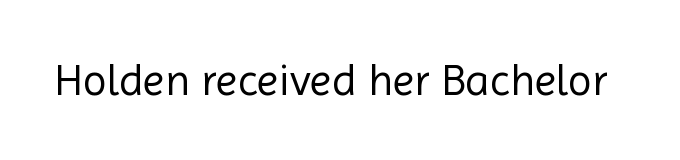
{"serif": "no", "italic": "no", "bold": "no", "weight": "regular", "width": "normal", "x_height": "medium", "monospaced": "no", "underline": "no", "letter_spacing": "normal", "letter_spacing_em": 0.0, "glyph_px": 44}
